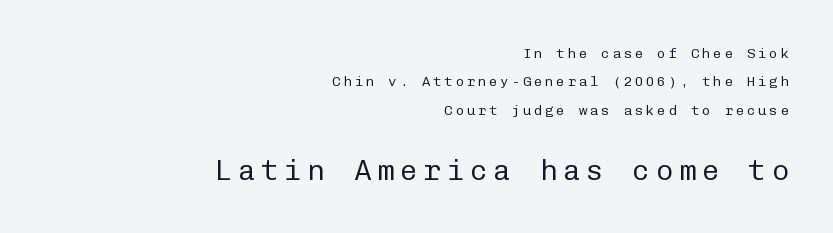
The space between consecutive lines is lavish. Tracking value appears strongly positive — letters spread wide. This is the regular roman posture of the typeface. Honestly, there is no underline to notice here at all.
